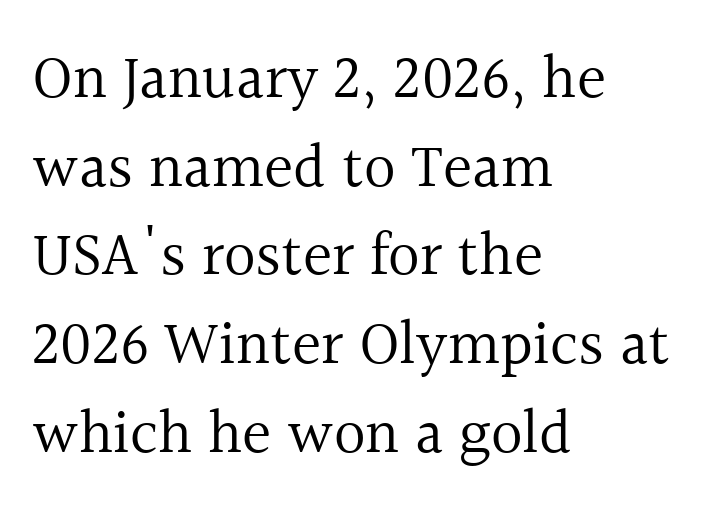
A typesetter would call this proportional, since set widths differ per character. The passage shown has conventional tracking throughout. In terms of leading, this rendering sits right in the middle. Words float on clear page, feet unadorned. Posture: straight, roman, zero tilt.
